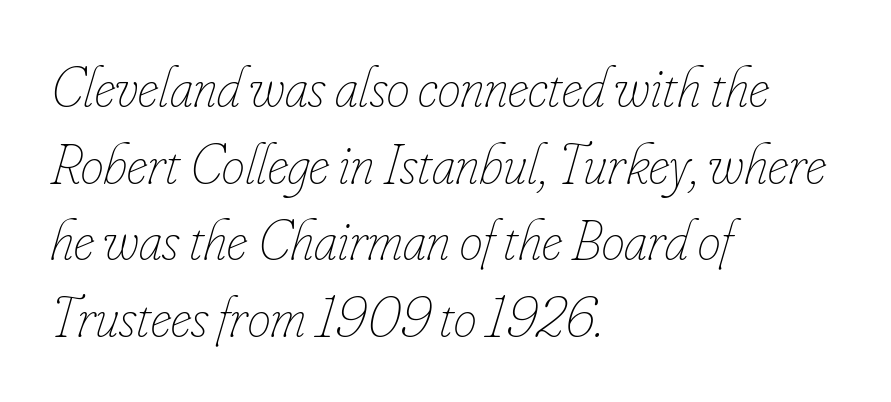
Q: Is the text bold? A: No.
Q: Is the text italic (slanted)? A: Yes, it leans right by about 16 degrees.
Q: Is the text underlined? A: No.
Q: How is the paragraph aligned? A: Left-aligned.
Q: Is the spacing between letters normal or unusually wide? A: Normal.
Q: Is the spacing between lines tight, normal or loose? A: Normal.
Q: Width (condensed, normal, or wide)? A: Condensed.
Q: Stroke contrast? A: Low.
Q: x-height? A: Small.
Q: Monospaced? A: No.
